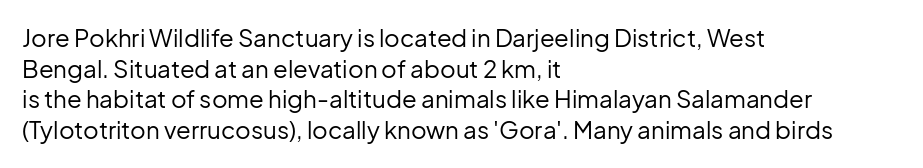
Q: Is the text bold? A: No.
Q: Is the text italic (slanted)? A: No, it is upright.
Q: Is the text underlined? A: No.
Q: How is the paragraph aligned? A: Left-aligned.
Q: Is the spacing between letters normal or unusually wide? A: Normal.
Q: Is the spacing between lines tight, normal or loose? A: Normal.
